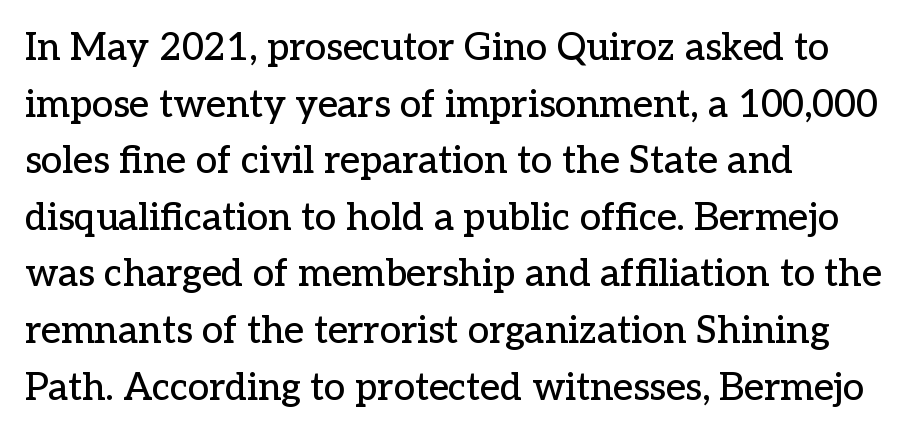
{"serif": "yes", "italic": "no", "width": "normal", "stroke_contrast": "low", "x_height": "medium", "monospaced": "no", "underline": "no", "align": "left", "line_spacing": "normal", "line_spacing_ratio": 1.49, "letter_spacing": "normal", "letter_spacing_em": 0.0, "glyph_px": 38}
